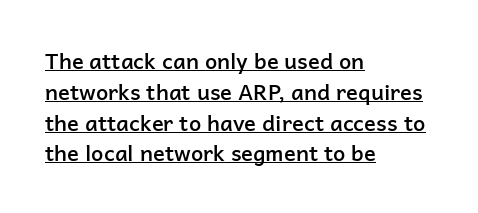
{"italic": "no", "bold": "semi", "underline": "yes", "align": "left", "line_spacing": "normal", "line_spacing_ratio": 1.4, "letter_spacing": "normal", "letter_spacing_em": 0.0, "glyph_px": 22}
